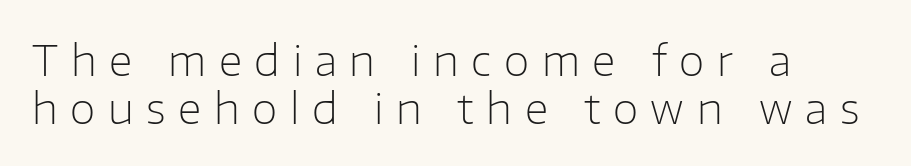
{"serif": "no", "italic": "no", "bold": "no", "weight": "light", "width": "normal", "stroke_contrast": "low", "x_height": "medium", "monospaced": "no", "underline": "no", "align": "left", "line_spacing": "tight", "line_spacing_ratio": 1.14, "letter_spacing": "wide", "letter_spacing_em": 0.3, "glyph_px": 42}
